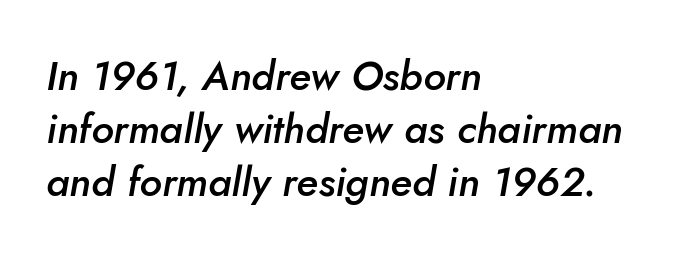
The image shows 41 px semibold type, italic (leaning right); set left-aligned, normal line spacing (1.29x), normal letter spacing, not underlined; low stroke contrast and a small x-height.
